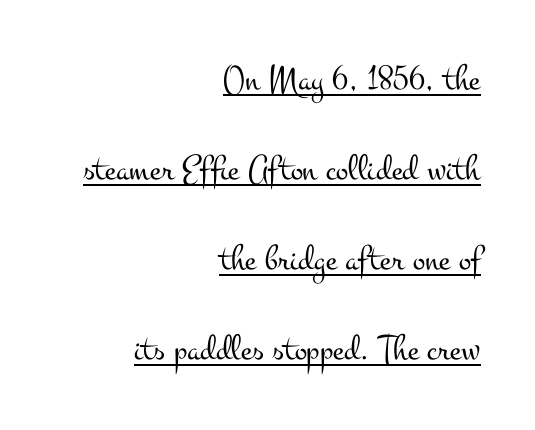
The image shows 37 px light, wide type; set right-aligned, loose line spacing (2.43x), normal letter spacing, underlined; medium stroke contrast and a small x-height.
